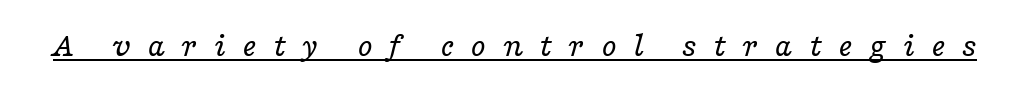
Q: Is the text bold? A: No.
Q: Is the text italic (slanted)? A: Yes, it leans right by about 16 degrees.
Q: Is the typeface a serif or a sans-serif typeface? A: Serif.
Q: Is the text underlined? A: Yes.
Q: Is the spacing between letters normal or unusually wide? A: Unusually wide.
Q: Width (condensed, normal, or wide)? A: Wide.
Q: Stroke contrast? A: Low.
Q: x-height? A: Medium.
Q: Monospaced? A: No.
